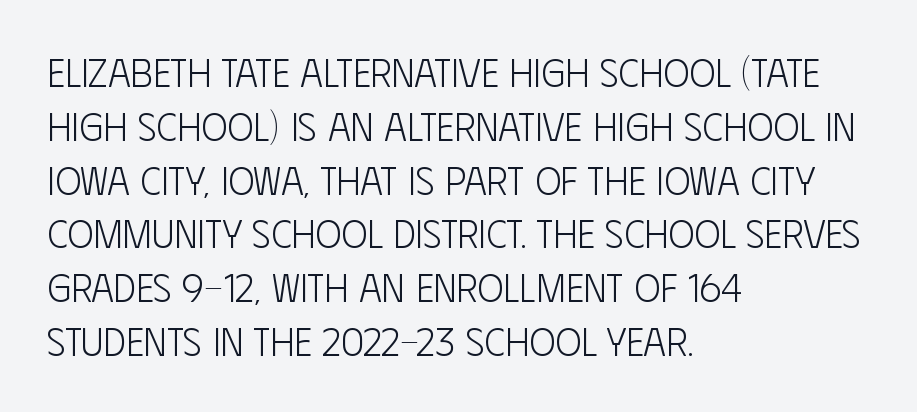
{"serif": "no", "italic": "no", "bold": "no", "weight": "light", "width": "condensed", "stroke_contrast": "low", "x_height": "large", "monospaced": "no", "underline": "no", "align": "left", "line_spacing": "normal", "line_spacing_ratio": 1.38, "letter_spacing": "normal", "letter_spacing_em": 0.0, "glyph_px": 39}
